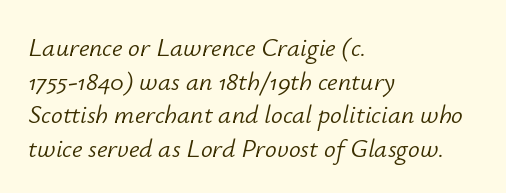
{"italic": "yes", "lean": "right", "slant_degrees": 12, "bold": "no", "underline": "no", "align": "left", "line_spacing": "normal", "line_spacing_ratio": 1.29, "letter_spacing": "normal", "letter_spacing_em": 0.0, "glyph_px": 26}
